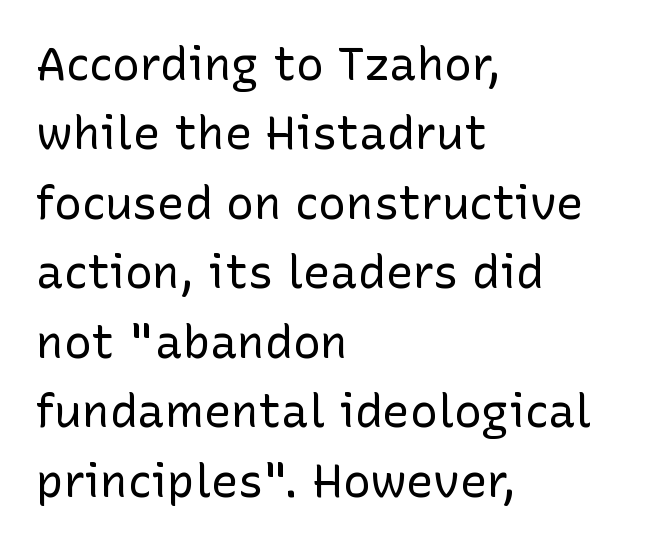
{"serif": "no", "italic": "no", "bold": "no", "weight": "regular", "width": "normal", "stroke_contrast": "low", "x_height": "medium", "monospaced": "no", "underline": "no", "align": "left", "line_spacing": "normal", "line_spacing_ratio": 1.51, "letter_spacing": "normal", "letter_spacing_em": 0.0, "glyph_px": 46}
